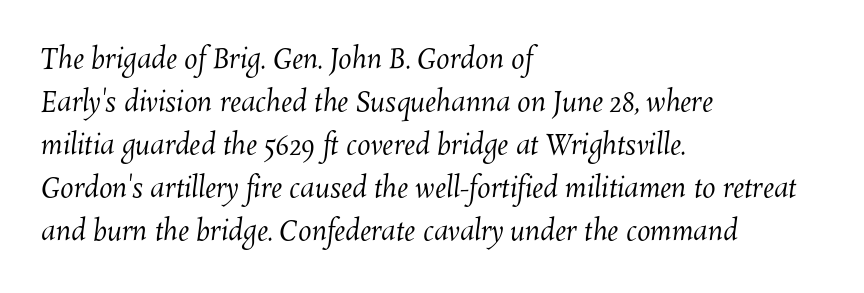
Q: Is the text bold? A: No.
Q: Is the text underlined? A: No.
Q: How is the paragraph aligned? A: Left-aligned.
Q: Is the spacing between letters normal or unusually wide? A: Normal.
Q: Is the spacing between lines tight, normal or loose? A: Normal.
